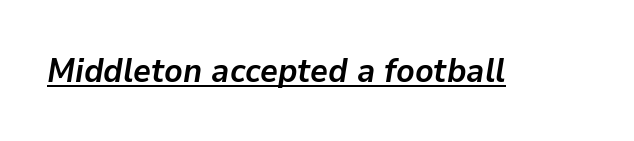
This rendering features underlined lettering. Each letter keeps its own natural width here, so spacing adapts to shape. The horizontal fit of the characters is conventional and even. Heft: maximum for text — a bold. Italic: yes, the glyphs are oblique.
